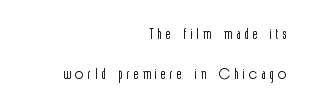
This sample is right-justified, so line beginnings fall wherever the words allow. The type is letterspaced generously, with wide tracking. The passage shown is not bold in any degree. Plain, unruled lines of type. You can tell it's not italic because the verticals are truly vertical.
